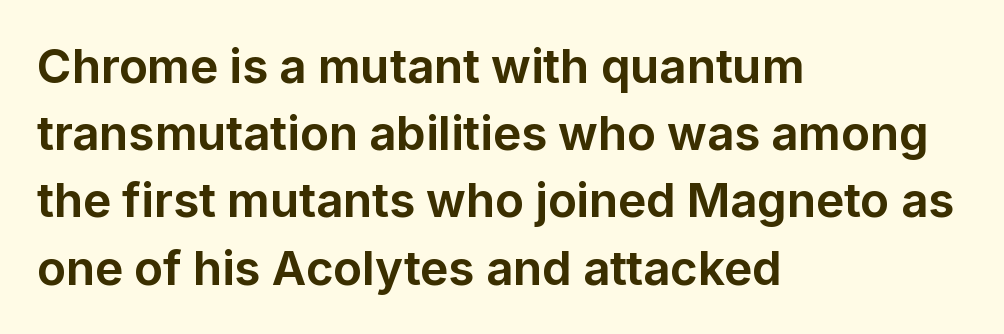
The image shows 47 px bold sans-serif type, upright; set left-aligned, normal line spacing (1.43x), normal letter spacing, not underlined; low stroke contrast and a medium x-height.
